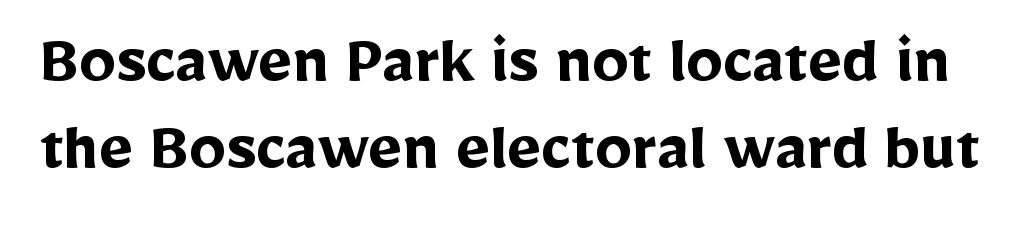
The face used here is a sans, in the tradition of grotesques and geometrics. This sample has the flowing, uneven cadence of proportional lettering. The letters stand upright; this is a roman face. Does extra space separate the letters? No, they use regular spacing. Its strokes are broad and dark, the hallmark of bold type. Check under the words: just untouched page.
